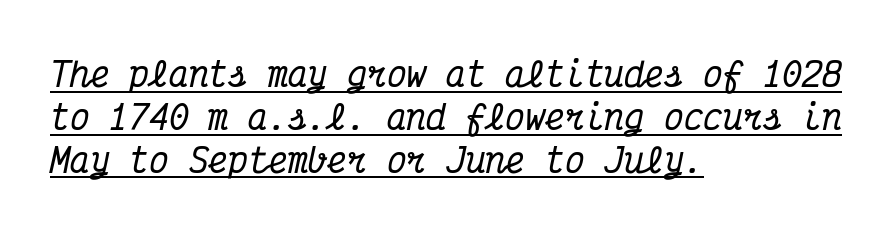
Check the space under the baseline: a stroke is drawn there. Examine the stroke ends and you'll spot serifs. Italic? Definitely — the glyphs are oblique. Tracking here is standard; glyphs follow each other at the usual distance. The paragraph has a hard left edge and a soft right edge. Line spacing here is normal.
